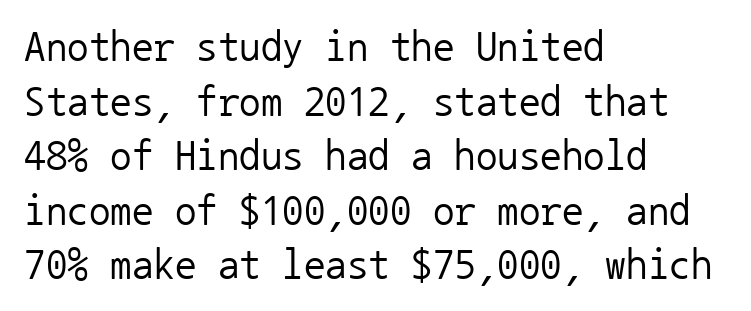
Q: Is the text bold? A: No.
Q: Is the text italic (slanted)? A: No, it is upright.
Q: Is the typeface a serif or a sans-serif typeface? A: Sans-serif.
Q: Is the text underlined? A: No.
Q: How is the paragraph aligned? A: Left-aligned.
Q: Is the spacing between letters normal or unusually wide? A: Normal.
Q: Is the spacing between lines tight, normal or loose? A: Normal.
Q: Width (condensed, normal, or wide)? A: Normal.
Q: Stroke contrast? A: Low.
Q: x-height? A: Medium.
Q: Monospaced? A: Yes.
